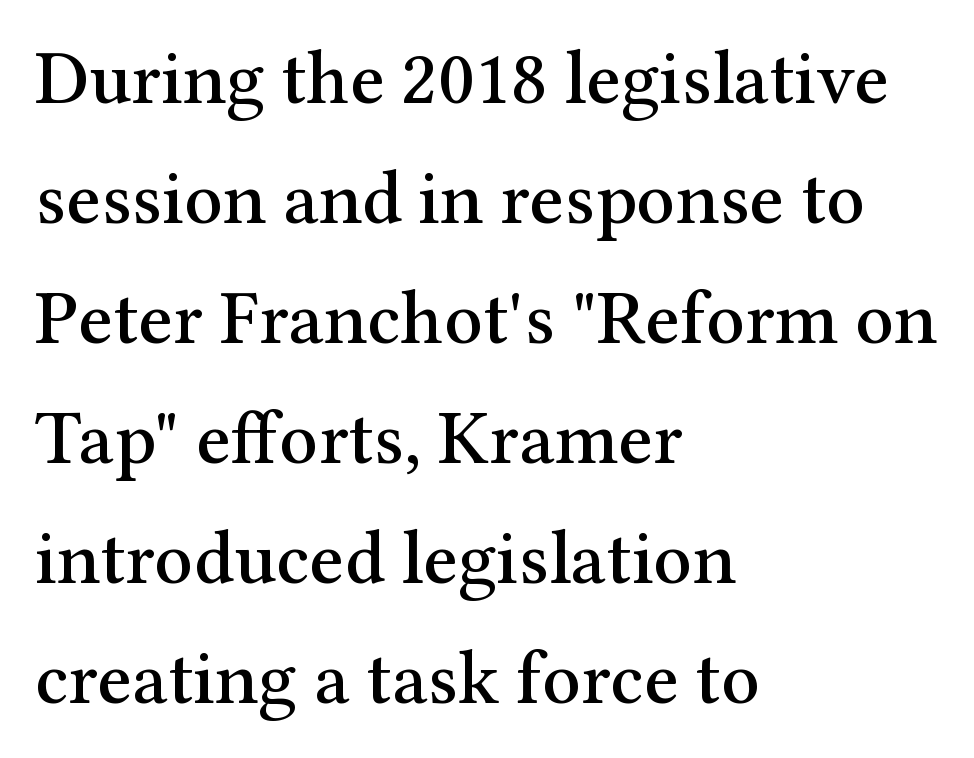
Each letter keeps its own natural width here, so spacing adapts to shape. This sample uses an upright cut, with every glyph sitting square on the baseline. Serif or sans? Serif — the stroke terminals have little feet. Honestly, the row spacing looks completely unremarkable. Words appear dense and cohesive because spacing is normal.
